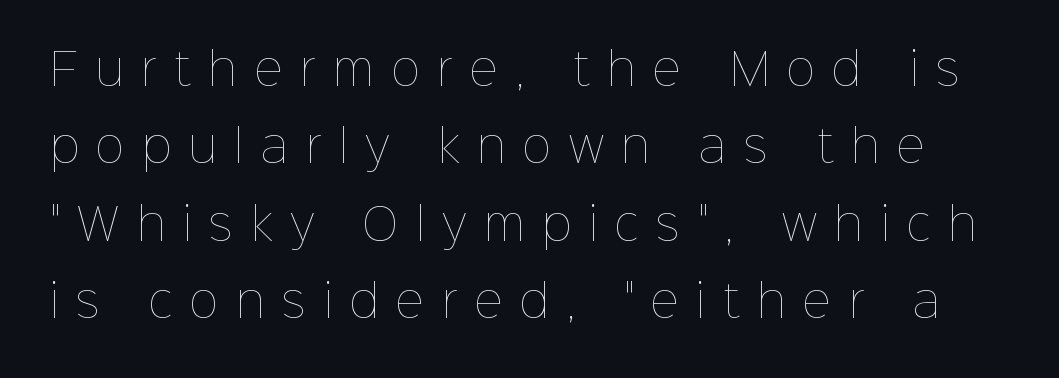
The image shows 44 px thin type, upright; set line spacing 1.76x, unusually wide letter spacing (+0.4 em), not underlined; low stroke contrast and a medium x-height.
